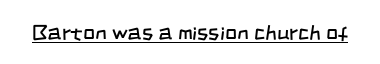
Q: Is the text bold? A: No.
Q: Is the text underlined? A: Yes.
Q: Is the spacing between letters normal or unusually wide? A: Normal.
